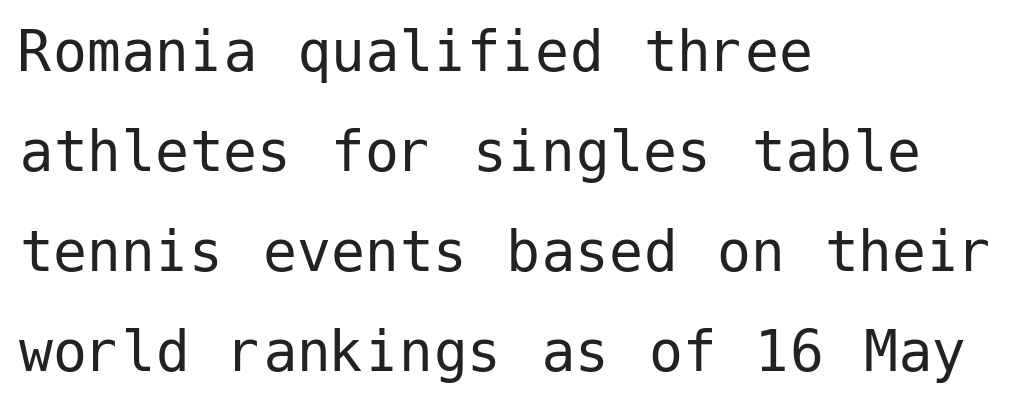
The image shows 68 px regular-weight sans-serif type, upright; set left-aligned, normal line spacing (1.47x), normal letter spacing, not underlined; low stroke contrast and a medium x-height.
